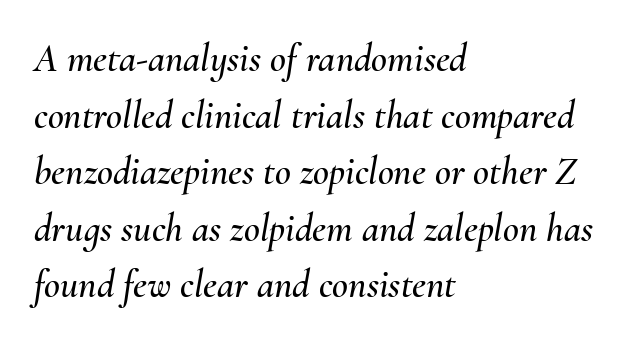
{"italic": "yes", "lean": "right", "slant_degrees": 10, "width": "normal", "stroke_contrast": "medium", "x_height": "small", "monospaced": "no", "underline": "no", "align": "left", "line_spacing": "normal", "line_spacing_ratio": 1.45, "letter_spacing": "normal", "letter_spacing_em": 0.0, "glyph_px": 39}
